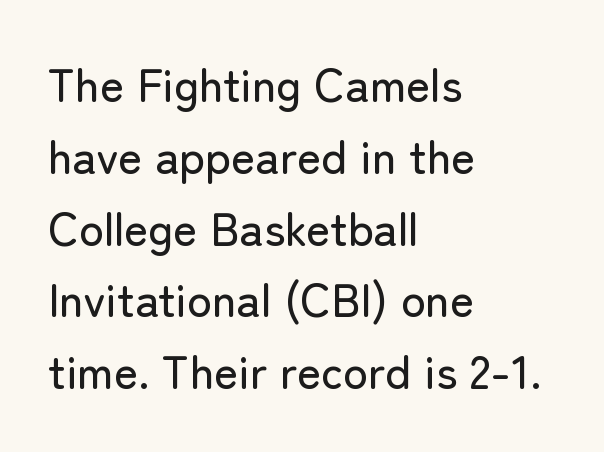
The passage shown is typeset with a sans-serif family. Tracking value appears to be zero — textbook default spacing. The lettering holds an erect, upright posture throughout. Vertically, the passage feels balanced, rows spaced as you'd expect. Descender tails drop into unmarked territory. Each line starts at the same left margin while the right side varies.
